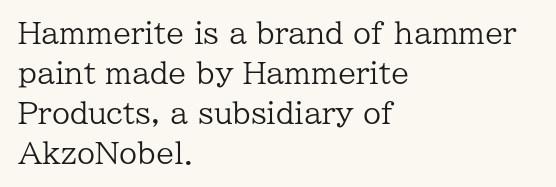
Q: Is the text bold? A: No.
Q: Is the text italic (slanted)? A: No, it is upright.
Q: Is the typeface a serif or a sans-serif typeface? A: Serif.
Q: Is the text underlined? A: No.
Q: How is the paragraph aligned? A: Left-aligned.
Q: Is the spacing between letters normal or unusually wide? A: Normal.
Q: Is the spacing between lines tight, normal or loose? A: Normal.
Q: Width (condensed, normal, or wide)? A: Normal.
Q: Stroke contrast? A: Low.
Q: x-height? A: Medium.
Q: Monospaced? A: No.
